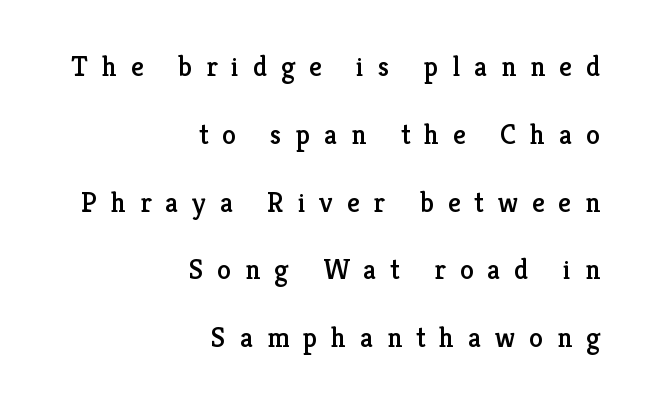
{"serif": "yes", "italic": "no", "width": "normal", "stroke_contrast": "low", "x_height": "medium", "monospaced": "no", "underline": "no", "align": "right", "line_spacing": "loose", "line_spacing_ratio": 2.42, "letter_spacing": "wide", "letter_spacing_em": 0.5, "glyph_px": 28}
